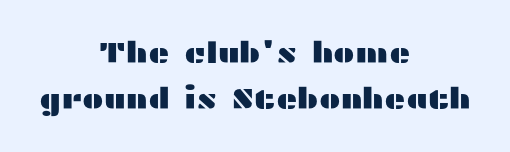
Check the space under the baseline: it is left empty. Posture: vertical. Leftover space on each line is divided equally before and after the words. Compared with typical body copy, the letter spacing here is the same. The rendering uses natural spacing where letterforms have individual widths. The lines sit at an ordinary, default distance from one another.
